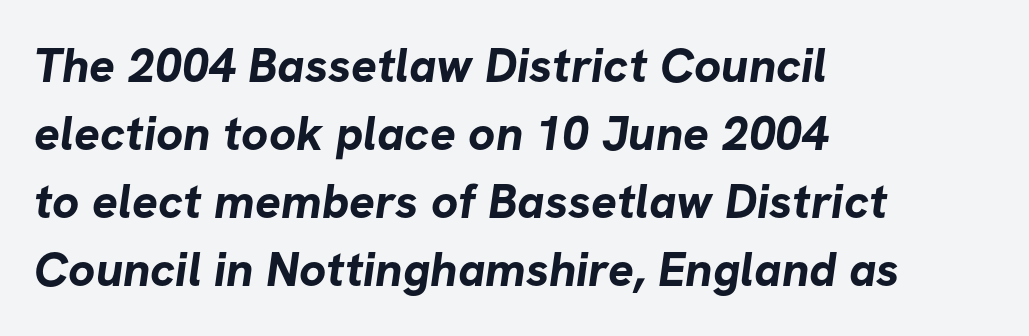
The image shows 48 px bold sans-serif type; set left-aligned, normal line spacing (1.42x), normal letter spacing, not underlined; low stroke contrast and a medium x-height.
